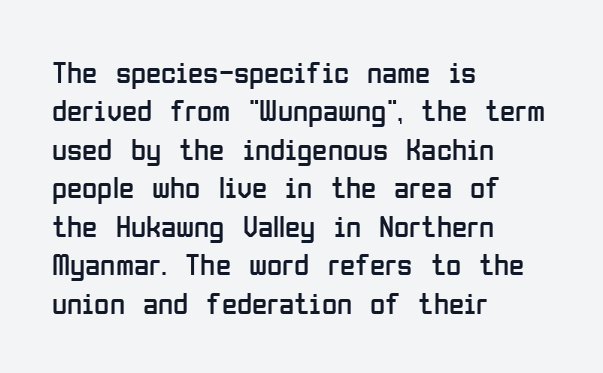
{"serif": "no", "italic": "no", "bold": "no", "weight": "regular", "width": "condensed", "stroke_contrast": "low", "x_height": "medium", "monospaced": "no", "underline": "no", "align": "left", "line_spacing_ratio": 1.24, "letter_spacing": "normal", "letter_spacing_em": 0.0, "glyph_px": 31}
